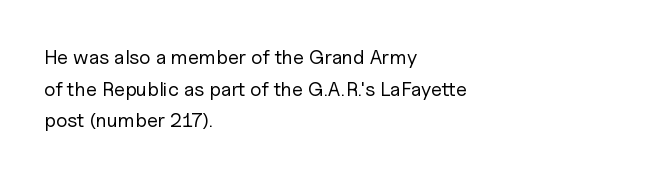
Teacher's note: observe the even left margin — that is flush-left alignment. The passage shown is not underscored anywhere. The rendering uses a moderate line-height, typical for paragraphs. Ascenders rise straight up at ninety degrees. Nobody touched the tracking dial on this one.
